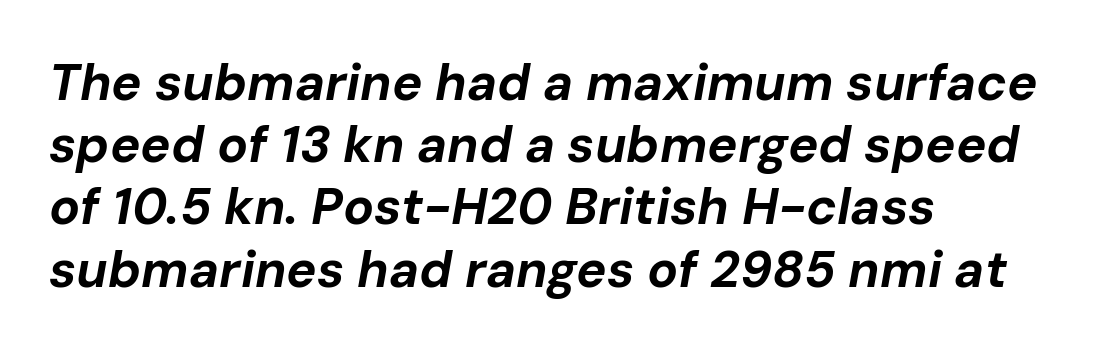
The letterforms sit shoulder to shoulder at normal distance. Bare-footed words on every line. If you drew a line through each stem, it would be angled. Note the varied advance widths — an 'i' is clearly narrower than an 'm'.
